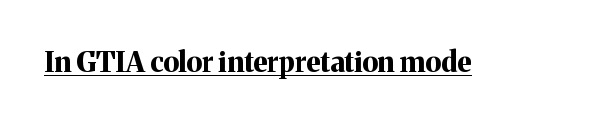
The image shows 28 px bold serif type, upright; set normal letter spacing, underlined; medium stroke contrast and a medium x-height.
